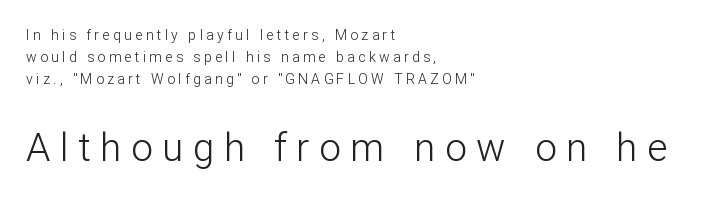
The image shows 39 px light sans-serif type, upright; set left-aligned, normal line spacing (1.56x), unusually wide letter spacing (+0.24 em), not underlined; the second (bottom) block is 2.79x larger; low stroke contrast and a medium x-height.
